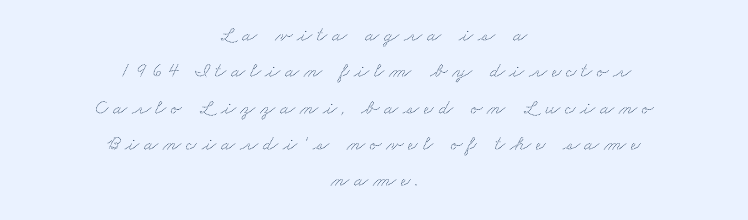
{"underline": "no", "align": "center", "line_spacing_ratio": 1.73, "letter_spacing": "wide", "letter_spacing_em": 0.23, "glyph_px": 21}
